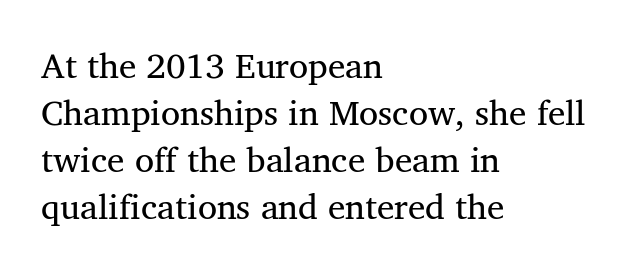
{"serif": "yes", "italic": "no", "width": "normal", "stroke_contrast": "medium", "x_height": "medium", "monospaced": "no", "underline": "no", "align": "left", "line_spacing": "normal", "line_spacing_ratio": 1.34, "letter_spacing": "normal", "letter_spacing_em": 0.0, "glyph_px": 35}
